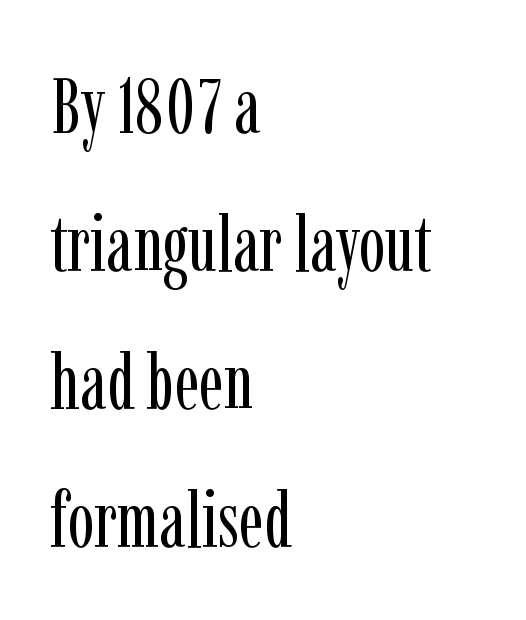
The image shows 78 px regular-weight, condensed serif type, upright; set left-aligned, line spacing 1.77x, normal letter spacing, not underlined; low stroke contrast and a medium x-height.
